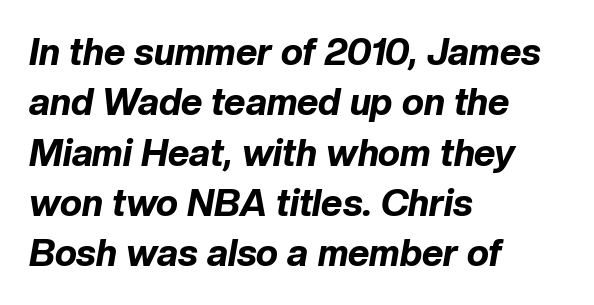
The image shows 37 px bold type, italic (leaning right); set left-aligned, normal line spacing (1.36x), normal letter spacing, not underlined; low stroke contrast and a medium x-height.
